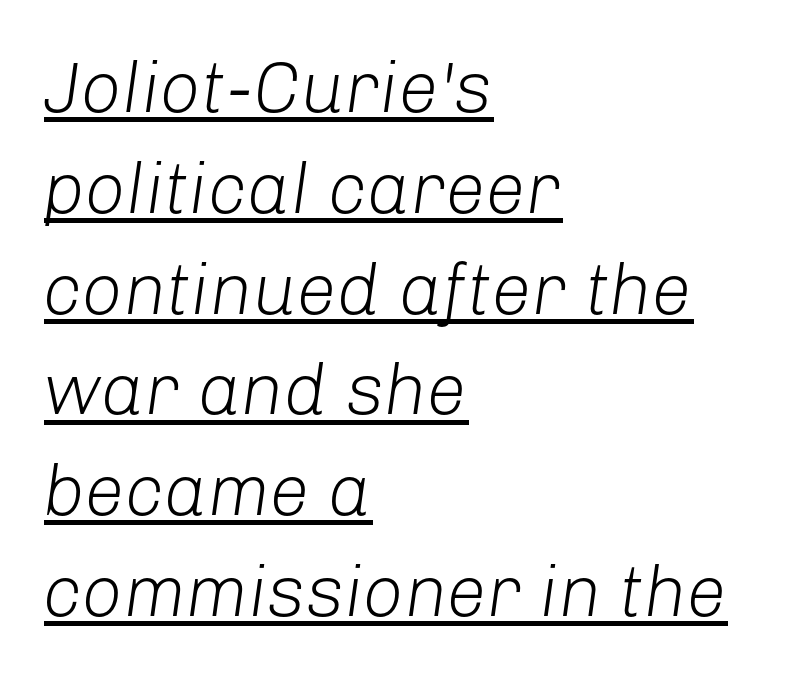
{"italic": "yes", "lean": "right", "slant_degrees": 8, "bold": "no", "weight": "light", "width": "normal", "stroke_contrast": "low", "x_height": "medium", "monospaced": "no", "underline": "yes", "align": "left", "line_spacing": "normal", "line_spacing_ratio": 1.4, "letter_spacing": "normal", "letter_spacing_em": 0.0, "glyph_px": 72}
